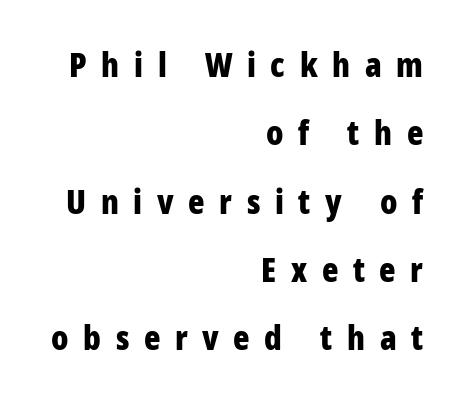
The image shows 34 px bold, condensed sans-serif type, upright; set right-aligned, loose line spacing (2.01x), unusually wide letter spacing (+0.43 em), not underlined; low stroke contrast and a medium x-height.
